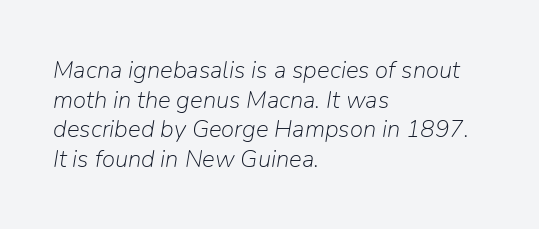
Does extra space separate the letters? No, they use regular spacing. This sample is left-justified, so line endings fall wherever the words run out. This is not heavy type; no bold has been used. Is the type slanted? Yes — the strokes lean at a clear angle. Glance below the letters and you will spot only blank space.
